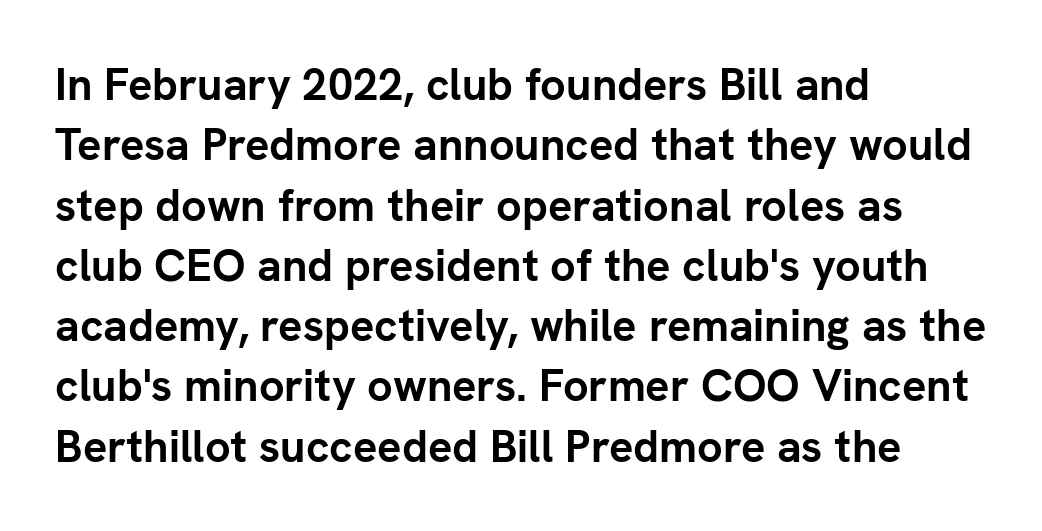
{"serif": "no", "italic": "no", "bold": "yes", "weight": "semibold", "width": "normal", "stroke_contrast": "low", "x_height": "medium", "monospaced": "no", "underline": "no", "align": "left", "line_spacing": "normal", "line_spacing_ratio": 1.34, "letter_spacing": "normal", "letter_spacing_em": 0.0, "glyph_px": 45}
